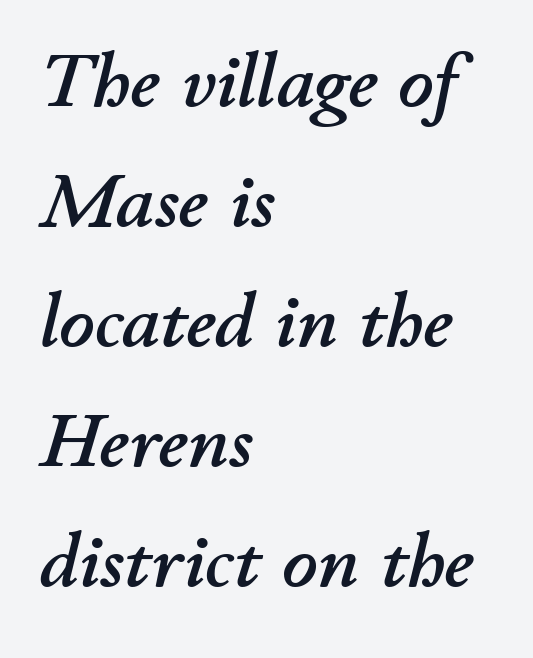
The image shows 77 px text type, italic (leaning right); set left-aligned, normal line spacing (1.56x), normal letter spacing, not underlined; low stroke contrast and a small x-height.
